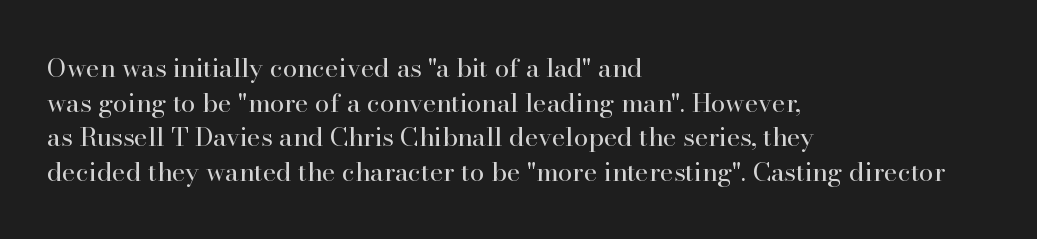
The image shows 26 px text type, upright; set left-aligned, normal line spacing (1.33x), normal letter spacing, not underlined.
